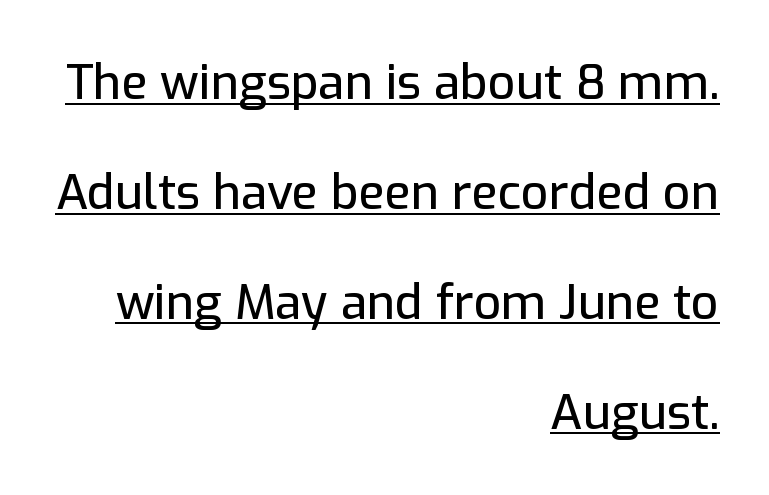
{"serif": "no", "italic": "no", "width": "normal", "stroke_contrast": "low", "x_height": "medium", "monospaced": "no", "underline": "yes", "align": "right", "line_spacing": "loose", "line_spacing_ratio": 2.29, "letter_spacing": "normal", "letter_spacing_em": 0.0, "glyph_px": 48}
